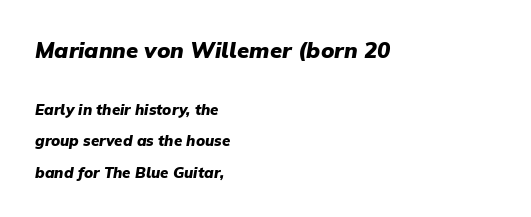
{"italic": "yes", "lean": "right", "slant_degrees": 9, "bold": "yes", "underline": "no", "align": "left", "line_spacing": "loose", "line_spacing_ratio": 2.1, "letter_spacing": "normal", "letter_spacing_em": 0.0, "larger_block": "first", "size_ratio": 1.47, "glyph_px": 22}
